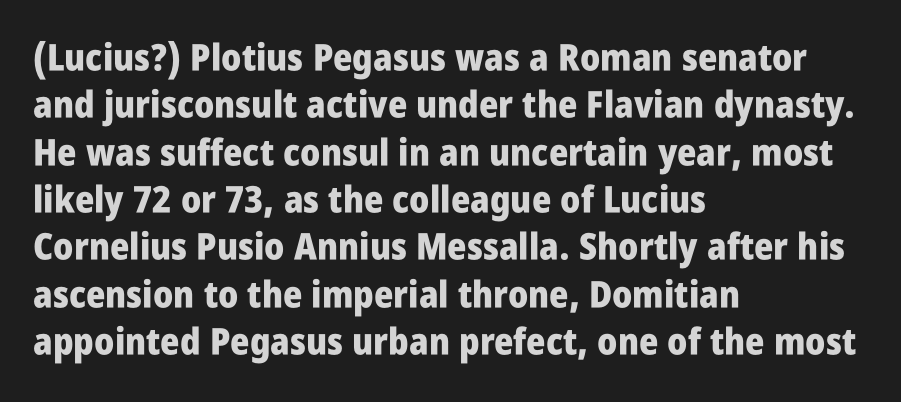
Heft: maximum for text — a bold. Spacing verdict: proportional, widths tailored to each character. Tall strokes in this sample are plumb rather than angled. The designer went with a sans here, leaving each stem footless.
